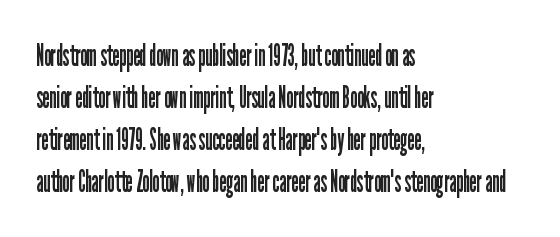
Q: Is the text bold? A: No.
Q: Is the text italic (slanted)? A: No, it is upright.
Q: Is the typeface a serif or a sans-serif typeface? A: Sans-serif.
Q: Is the text underlined? A: No.
Q: How is the paragraph aligned? A: Left-aligned.
Q: Is the spacing between letters normal or unusually wide? A: Normal.
Q: Is the spacing between lines tight, normal or loose? A: Normal.
Q: Width (condensed, normal, or wide)? A: Condensed.
Q: Stroke contrast? A: Low.
Q: x-height? A: Medium.
Q: Monospaced? A: No.
